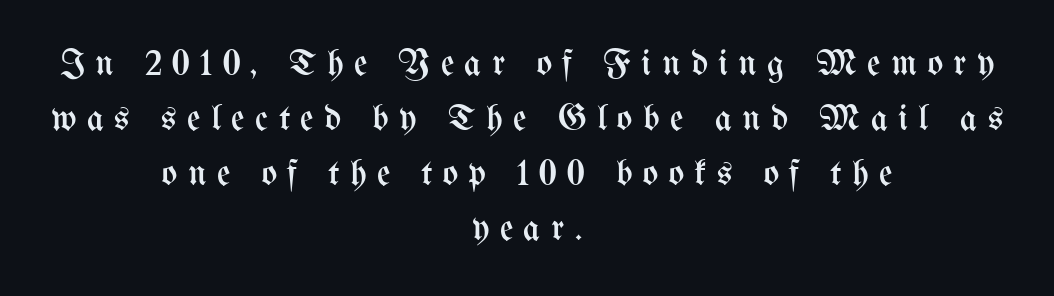
Q: Is the text bold? A: No.
Q: Is the text italic (slanted)? A: No, it is upright.
Q: Is the text underlined? A: No.
Q: How is the paragraph aligned? A: Centered.
Q: Is the spacing between letters normal or unusually wide? A: Unusually wide.
Q: Is the spacing between lines tight, normal or loose? A: Normal.
Q: Width (condensed, normal, or wide)? A: Condensed.
Q: Stroke contrast? A: Medium.
Q: x-height? A: Medium.
Q: Monospaced? A: No.
